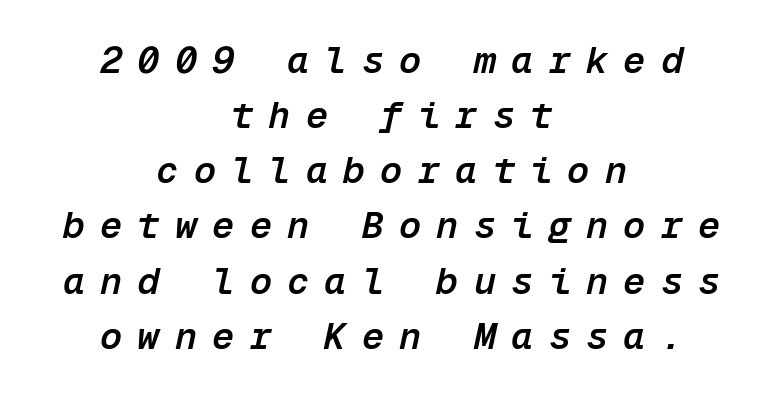
This block has exactly the height ordinary leading produces. In terms of posture, this sample is oblique. Caption: expanded tracking, letters set apart. Lines of text with bare space underneath.
